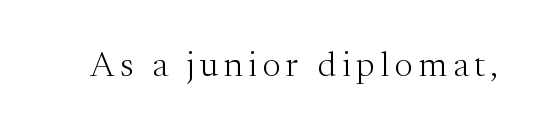
Q: Is the text bold? A: No.
Q: Is the text italic (slanted)? A: No, it is upright.
Q: Is the typeface a serif or a sans-serif typeface? A: Serif.
Q: Is the text underlined? A: No.
Q: Width (condensed, normal, or wide)? A: Normal.
Q: Stroke contrast? A: Medium.
Q: x-height? A: Medium.
Q: Monospaced? A: No.
